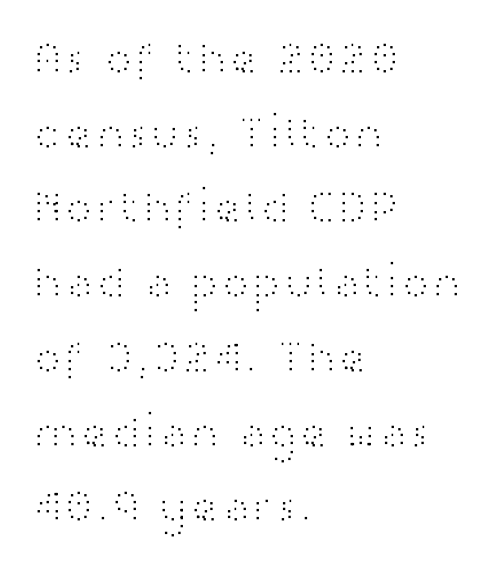
{"serif": "no", "italic": "no", "bold": "no", "weight": "light", "width": "wide", "stroke_contrast": "high", "x_height": "medium", "monospaced": "no", "underline": "no", "align": "left", "line_spacing": "normal", "line_spacing_ratio": 1.59, "letter_spacing": "normal", "letter_spacing_em": 0.0, "glyph_px": 47}
